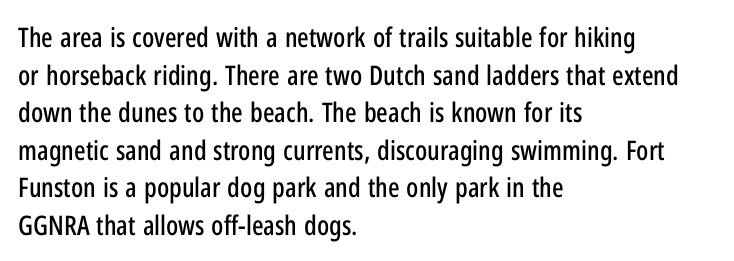
Plain, unruled lines of type. The lines in this sample share a left origin and differ only in where they stop. The specimen reads as upright at a glance. Letter spacing: default. If you measured baseline to baseline, you'd find a middling distance.
